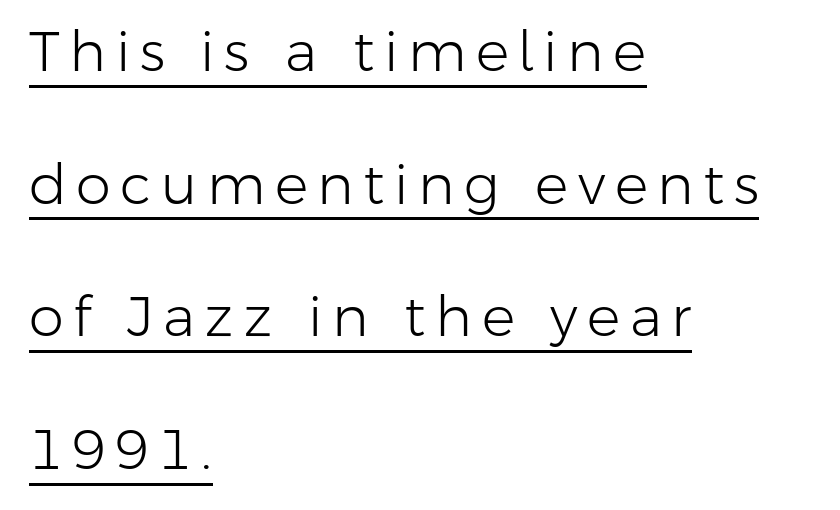
The image shows 56 px light sans-serif type, upright; set left-aligned, loose line spacing (2.37x), underlined; low stroke contrast and a medium x-height.
